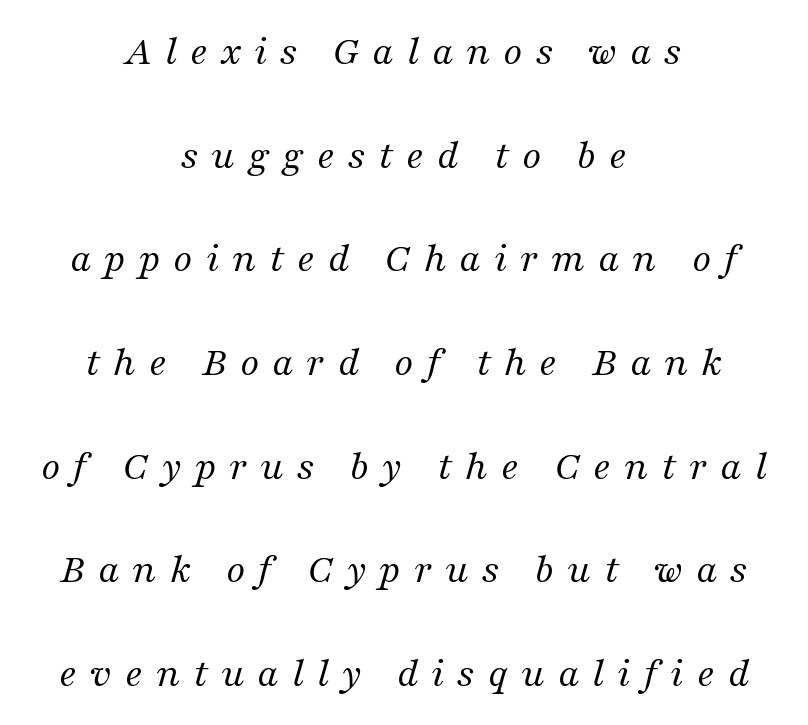
The image shows 43 px regular-weight serif type, italic (leaning right); set centered, loose line spacing (2.41x), unusually wide letter spacing (+0.3 em), not underlined; medium stroke contrast and a medium x-height.
